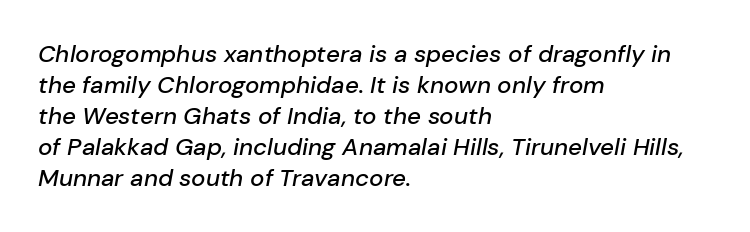
Caption: multi-line text, flush left, ragged right. Check the space under the baseline: it is left empty. This rendering leaves character spacing at its baseline value. You can tell it's italic because the verticals aren't actually vertical. Is there much room between lines? A standard amount, neither cramped nor airy.
